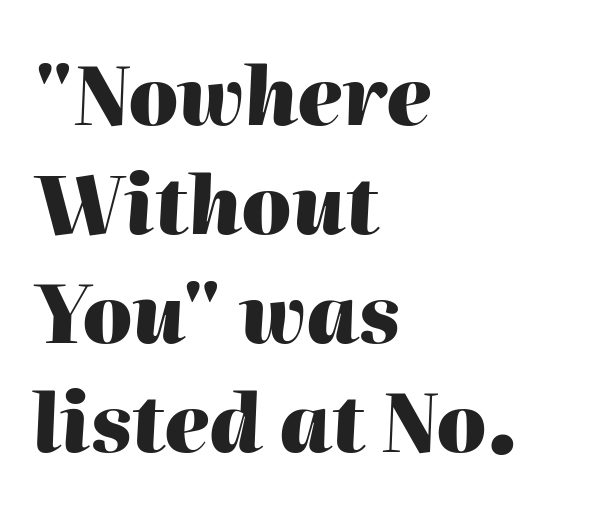
The face used here has the dense, thick strokes of a bold. Leftover space on each line is placed entirely after the last word. The rows are spaced the way most documents space them. This sample has the flowing, uneven cadence of proportional lettering. Decoration check: the copy has no underline. Honestly, the letter spacing is just normal — you wouldn't notice it.
